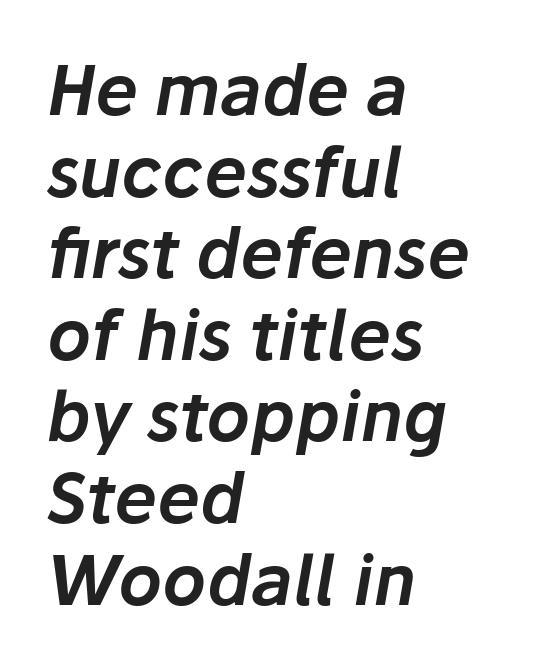
The image shows 68 px text type, italic (leaning right); set left-aligned, line spacing 1.2x, normal letter spacing, not underlined; low stroke contrast and a medium x-height.
